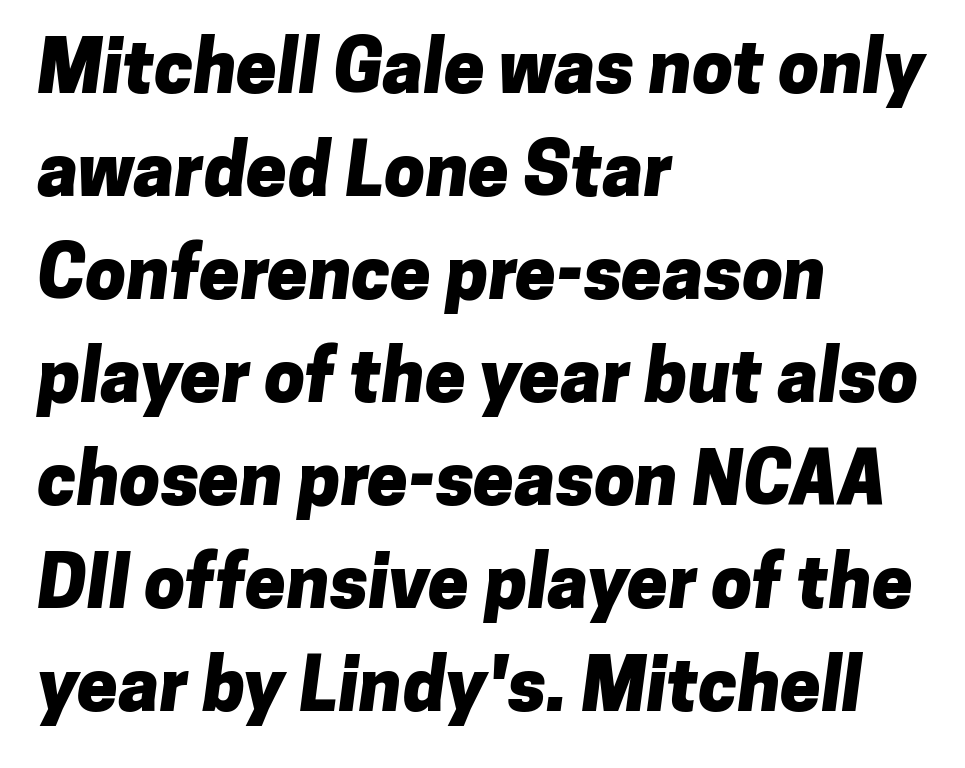
Q: Is the text bold? A: Yes.
Q: Is the typeface a serif or a sans-serif typeface? A: Sans-serif.
Q: Is the text underlined? A: No.
Q: How is the paragraph aligned? A: Left-aligned.
Q: Is the spacing between letters normal or unusually wide? A: Normal.
Q: Is the spacing between lines tight, normal or loose? A: Normal.
Q: Width (condensed, normal, or wide)? A: Normal.
Q: Stroke contrast? A: Low.
Q: x-height? A: Medium.
Q: Monospaced? A: No.
